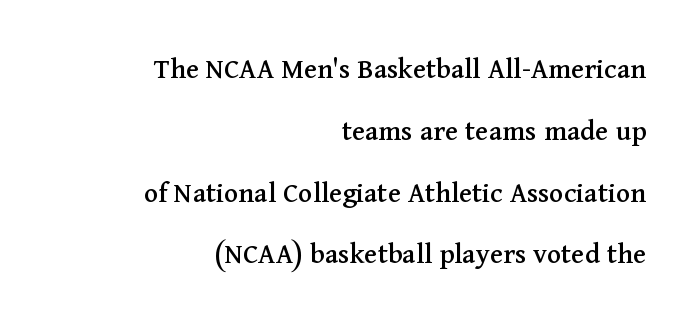
The image shows 30 px serif type, upright; set right-aligned, loose line spacing (2.06x), normal letter spacing, not underlined; medium stroke contrast and a medium x-height.
